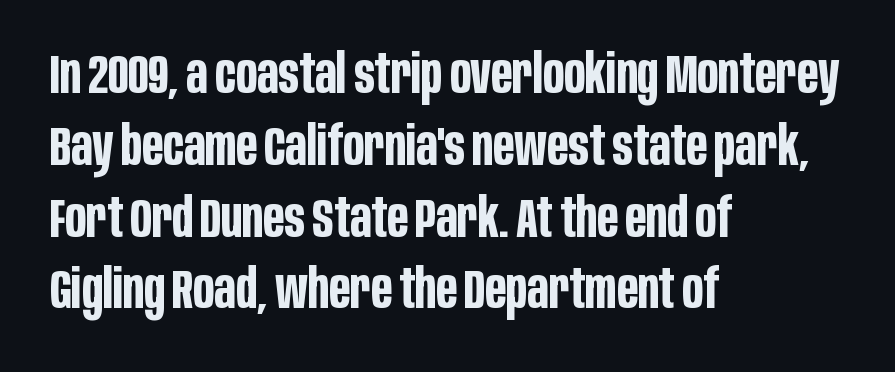
The strip under each line holds only bare page. The rendering keeps characters at their native spacing. As a designer I'd log this as weight 700, bold. Each letter's strokes conclude bluntly, with no projecting serifs.
